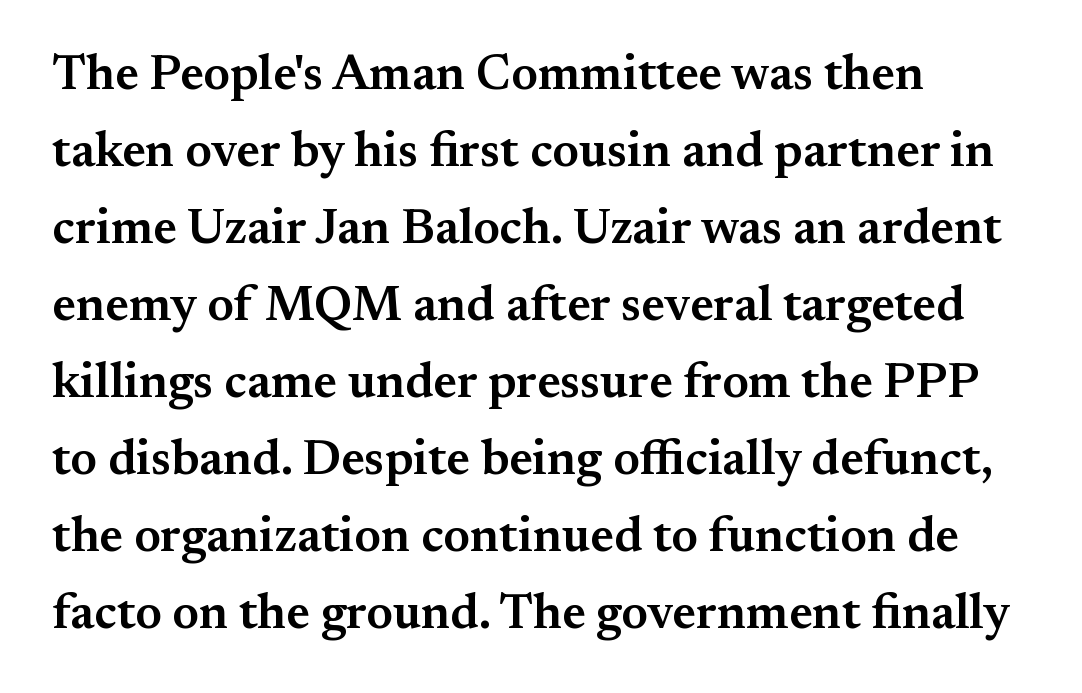
Proportional: the letters do not fall into vertical columns. Rows of type keep a routine distance in the vertical direction. The typography opts for an upright posture over an oblique one. Nothing unusual about the tracking: characters are spaced as the font intends. The lines in this sample share a left origin and differ only in where they stop. The characters display serif detailing at their extremities.
